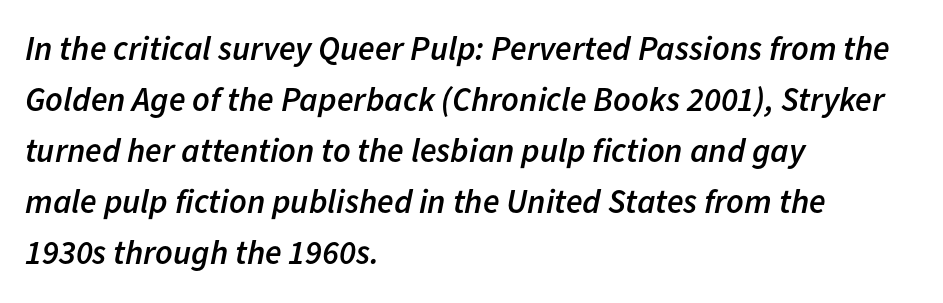
Q: Is the text bold? A: Semi-bold.
Q: Is the text italic (slanted)? A: Yes, it leans right by about 11 degrees.
Q: Is the text underlined? A: No.
Q: How is the paragraph aligned? A: Left-aligned.
Q: Is the spacing between letters normal or unusually wide? A: Normal.
Q: Is the spacing between lines tight, normal or loose? A: Normal.
Q: Width (condensed, normal, or wide)? A: Normal.
Q: Stroke contrast? A: Low.
Q: x-height? A: Medium.
Q: Monospaced? A: No.
